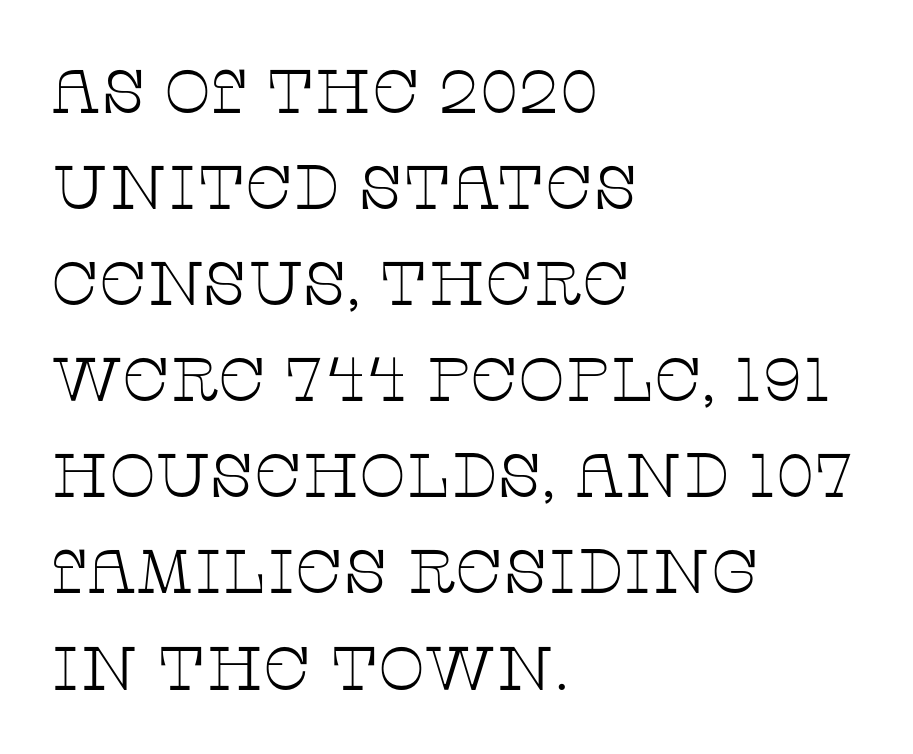
Stems here are at most as thick as an everyday book face. Unlike a clean sans, this face finishes its strokes with serifs. These lines are rendered in a variable-pitch font. Italic: no, the glyphs are upright roman. The passage shown is not underscored anywhere. Layout note: lines flush left.
